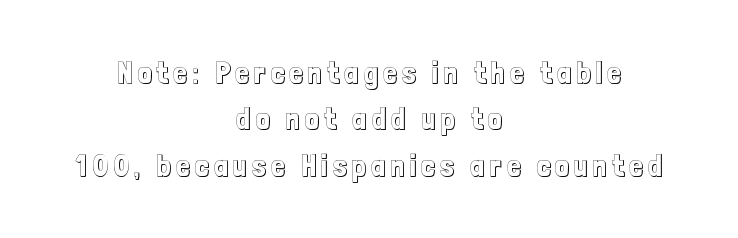
Q: Is the text italic (slanted)? A: No, it is upright.
Q: Is the text underlined? A: No.
Q: How is the paragraph aligned? A: Centered.
Q: Is the spacing between lines tight, normal or loose? A: Normal.
Q: Width (condensed, normal, or wide)? A: Condensed.
Q: x-height? A: Medium.
Q: Monospaced? A: No.
